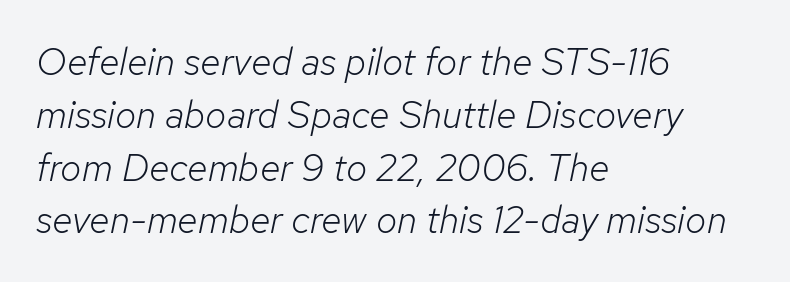
Q: Is the text bold? A: No.
Q: Is the text italic (slanted)? A: Yes, it leans right by about 12 degrees.
Q: Is the text underlined? A: No.
Q: How is the paragraph aligned? A: Left-aligned.
Q: Is the spacing between letters normal or unusually wide? A: Normal.
Q: Is the spacing between lines tight, normal or loose? A: Normal.
Q: Width (condensed, normal, or wide)? A: Normal.
Q: Stroke contrast? A: Low.
Q: x-height? A: Medium.
Q: Monospaced? A: No.
